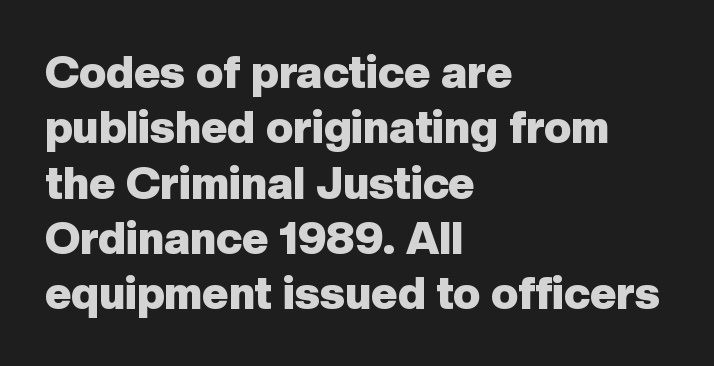
{"serif": "no", "italic": "no", "bold": "yes", "weight": "heavy", "width": "normal", "stroke_contrast": "low", "x_height": "medium", "monospaced": "no", "underline": "no", "align": "left", "line_spacing_ratio": 1.23, "letter_spacing": "normal", "letter_spacing_em": 0.0, "glyph_px": 45}
